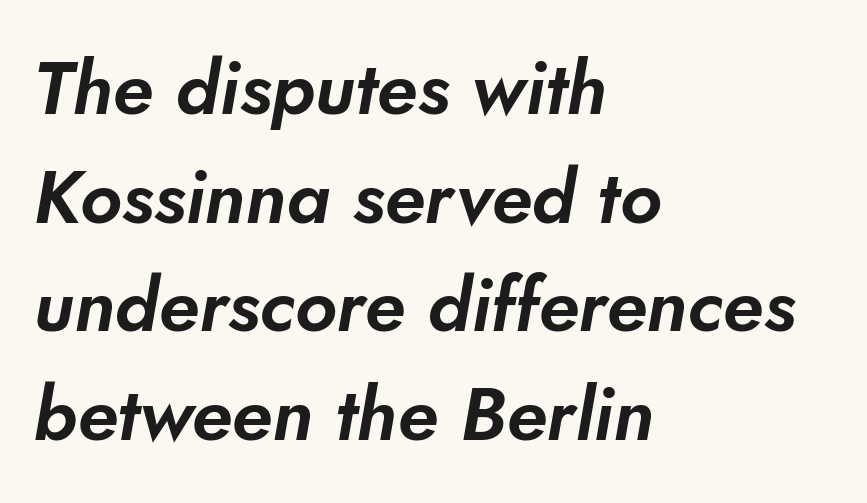
To sum up the face: it is a sans, with no serifs. Regular leading. These lines are rendered in a variable-pitch font. The lines in this sample share a left origin and differ only in where they stop. The letterforms sit shoulder to shoulder at normal distance.
